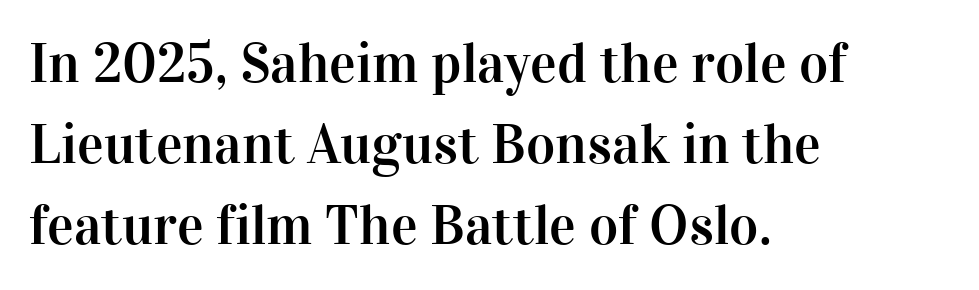
The image shows 56 px serif type, upright; set left-aligned, normal line spacing (1.45x), normal letter spacing, not underlined; high stroke contrast and a medium x-height.
